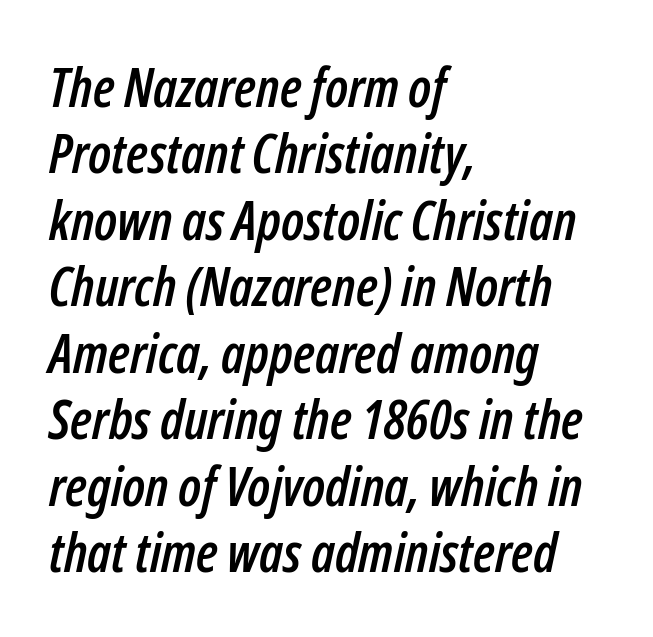
{"italic": "yes", "lean": "right", "slant_degrees": 12, "width": "condensed", "stroke_contrast": "low", "x_height": "medium", "monospaced": "no", "underline": "no", "align": "left", "line_spacing_ratio": 1.23, "letter_spacing": "normal", "letter_spacing_em": 0.0, "glyph_px": 54}
